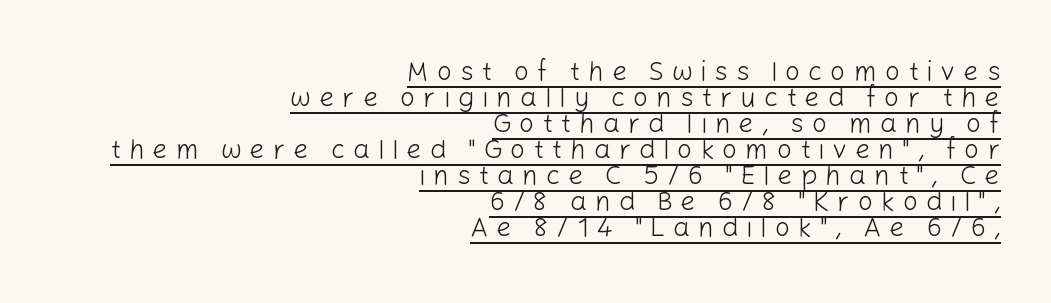
Notice how a bar underscores the lettering throughout. The letters stand upright; this is a roman face. Weight class: somewhere from thin through regular. Compared with a flush-left layout, this one pins lines to the opposite, right side. Honestly, the letter spacing is so wide it's the main thing you notice.
